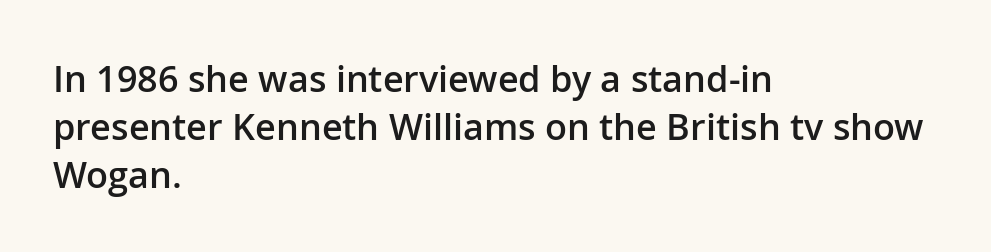
{"serif": "no", "italic": "no", "bold": "semi", "weight": "semibold", "width": "normal", "stroke_contrast": "low", "x_height": "medium", "monospaced": "no", "underline": "no", "align": "left", "line_spacing": "normal", "line_spacing_ratio": 1.33, "letter_spacing": "normal", "letter_spacing_em": 0.0, "glyph_px": 36}
